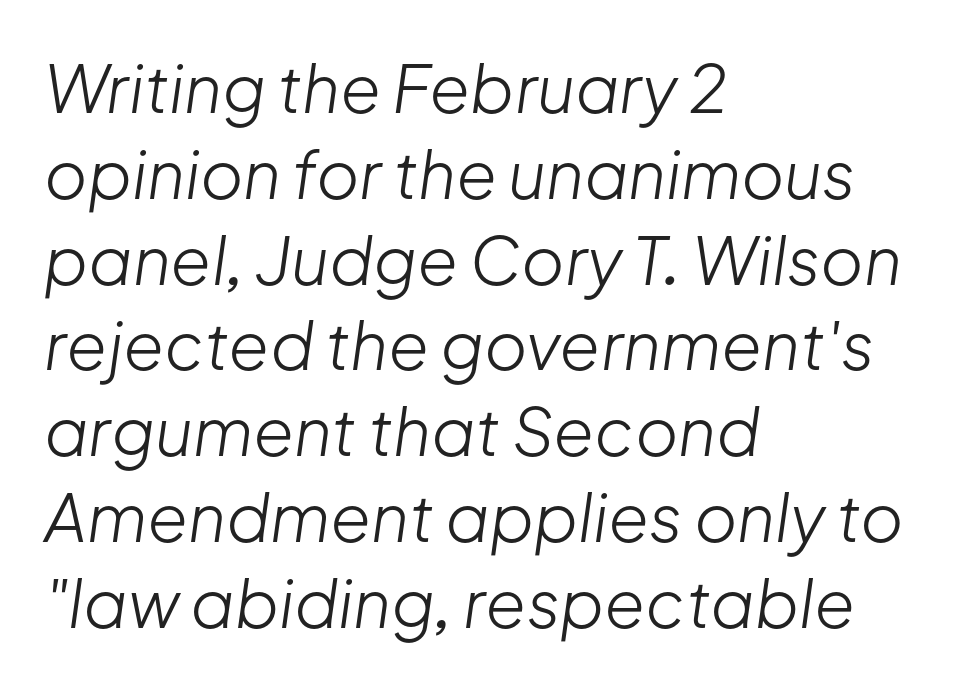
{"italic": "yes", "lean": "right", "slant_degrees": 8, "bold": "no", "weight": "light", "width": "normal", "stroke_contrast": "low", "x_height": "medium", "monospaced": "no", "underline": "no", "align": "left", "line_spacing": "normal", "line_spacing_ratio": 1.3, "letter_spacing": "normal", "letter_spacing_em": 0.0, "glyph_px": 66}
